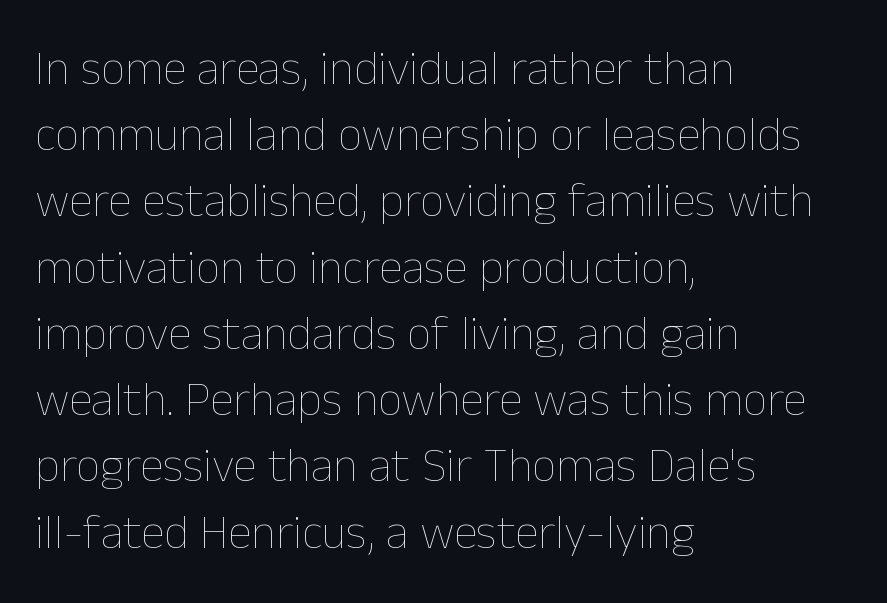
Q: Is the text bold? A: No.
Q: Is the text italic (slanted)? A: No, it is upright.
Q: Is the text underlined? A: No.
Q: How is the paragraph aligned? A: Left-aligned.
Q: Is the spacing between letters normal or unusually wide? A: Normal.
Q: Is the spacing between lines tight, normal or loose? A: Normal.
Q: Width (condensed, normal, or wide)? A: Normal.
Q: Stroke contrast? A: Low.
Q: x-height? A: Medium.
Q: Monospaced? A: No.
